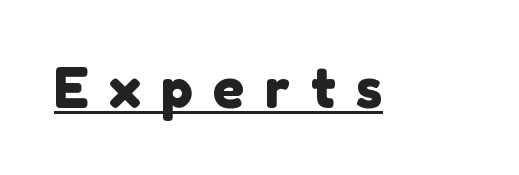
{"serif": "no", "width": "normal", "x_height": "medium", "monospaced": "no", "underline": "yes", "letter_spacing": "wide", "letter_spacing_em": 0.37, "glyph_px": 55}
